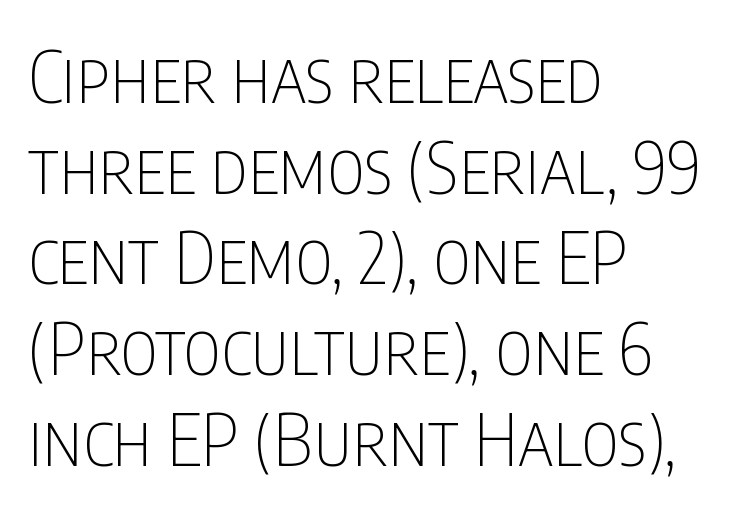
Q: Is the text bold? A: No.
Q: Is the text italic (slanted)? A: No, it is upright.
Q: Is the typeface a serif or a sans-serif typeface? A: Sans-serif.
Q: Is the text underlined? A: No.
Q: How is the paragraph aligned? A: Left-aligned.
Q: Is the spacing between letters normal or unusually wide? A: Normal.
Q: Is the spacing between lines tight, normal or loose? A: Normal.
Q: Width (condensed, normal, or wide)? A: Condensed.
Q: Stroke contrast? A: Low.
Q: x-height? A: Large.
Q: Monospaced? A: No.
